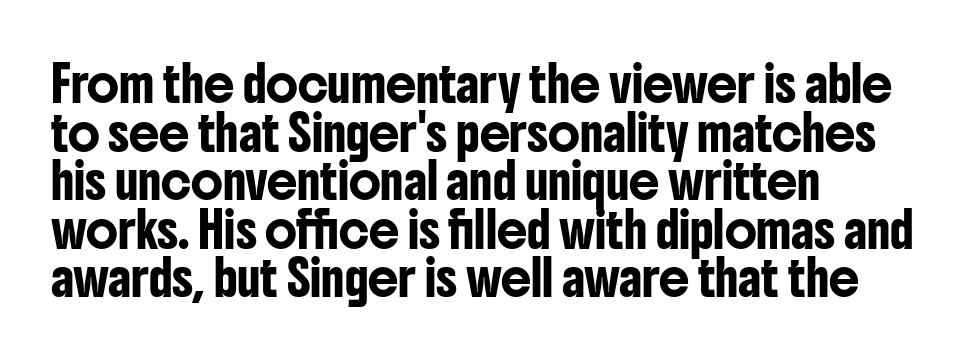
{"serif": "no", "italic": "no", "width": "condensed", "stroke_contrast": "low", "x_height": "medium", "monospaced": "no", "underline": "no", "align": "left", "line_spacing": "normal", "line_spacing_ratio": 1.43, "letter_spacing": "normal", "letter_spacing_em": 0.0, "glyph_px": 34}
